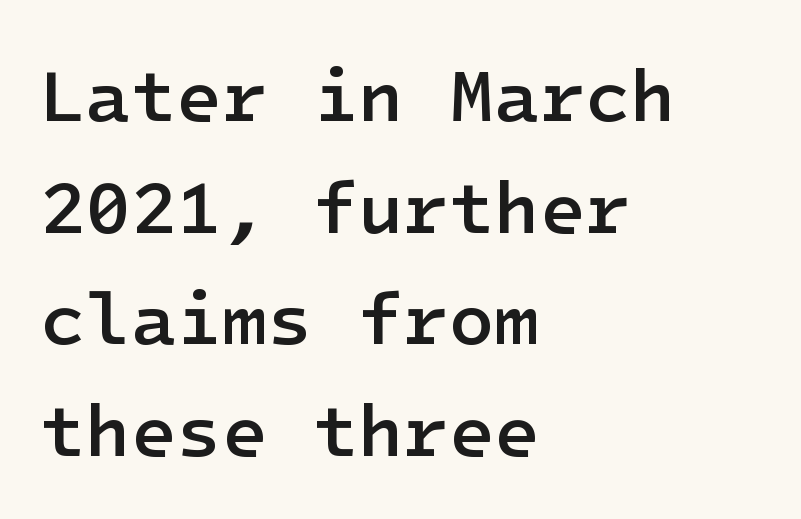
Q: Is the text bold? A: Semi-bold.
Q: Is the text italic (slanted)? A: No, it is upright.
Q: Is the typeface a serif or a sans-serif typeface? A: Sans-serif.
Q: Is the text underlined? A: No.
Q: How is the paragraph aligned? A: Left-aligned.
Q: Is the spacing between letters normal or unusually wide? A: Normal.
Q: Is the spacing between lines tight, normal or loose? A: Normal.
Q: Width (condensed, normal, or wide)? A: Normal.
Q: Stroke contrast? A: Low.
Q: x-height? A: Medium.
